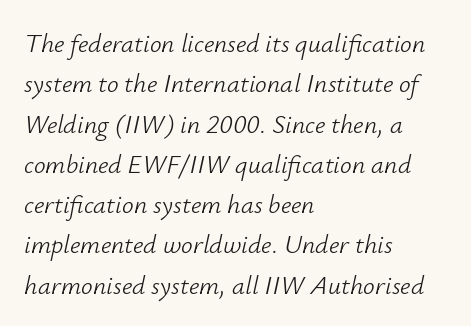
{"italic": "yes", "lean": "right", "slant_degrees": 12, "bold": "no", "underline": "no", "align": "left", "line_spacing": "normal", "line_spacing_ratio": 1.55, "letter_spacing": "normal", "letter_spacing_em": 0.0, "glyph_px": 26}
